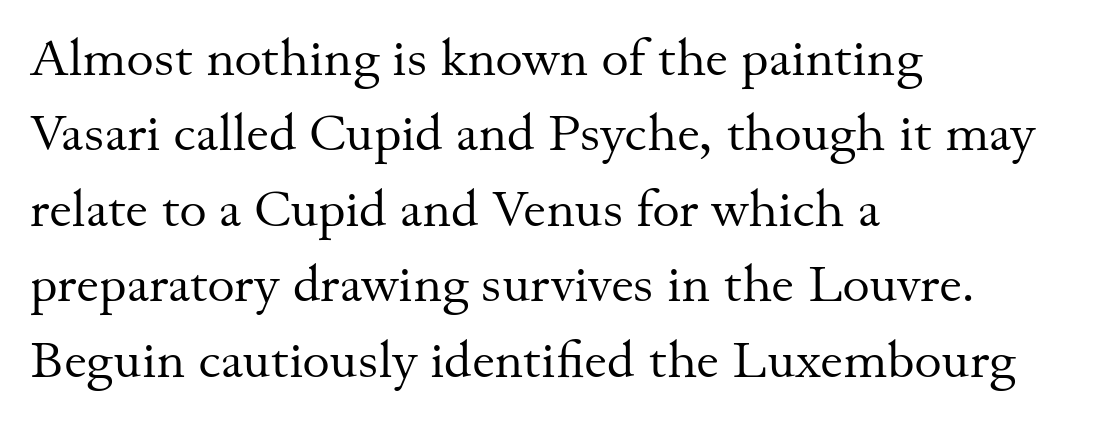
The specimen reads as upright at a glance. Visually the block forms a straight wall on the left and a jagged coastline on the right. What kind of face is this? One with serifs. Spacing verdict: proportional, widths tailored to each character. Letters have the restrained weight of plain body copy at most. Words float on clear page, feet unadorned.
